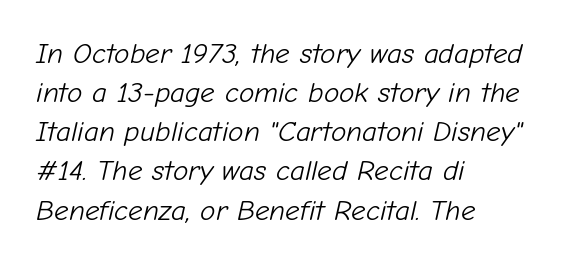
The image shows 29 px light type, italic (leaning right); set left-aligned, normal line spacing (1.35x), normal letter spacing, not underlined; low stroke contrast and a medium x-height.
